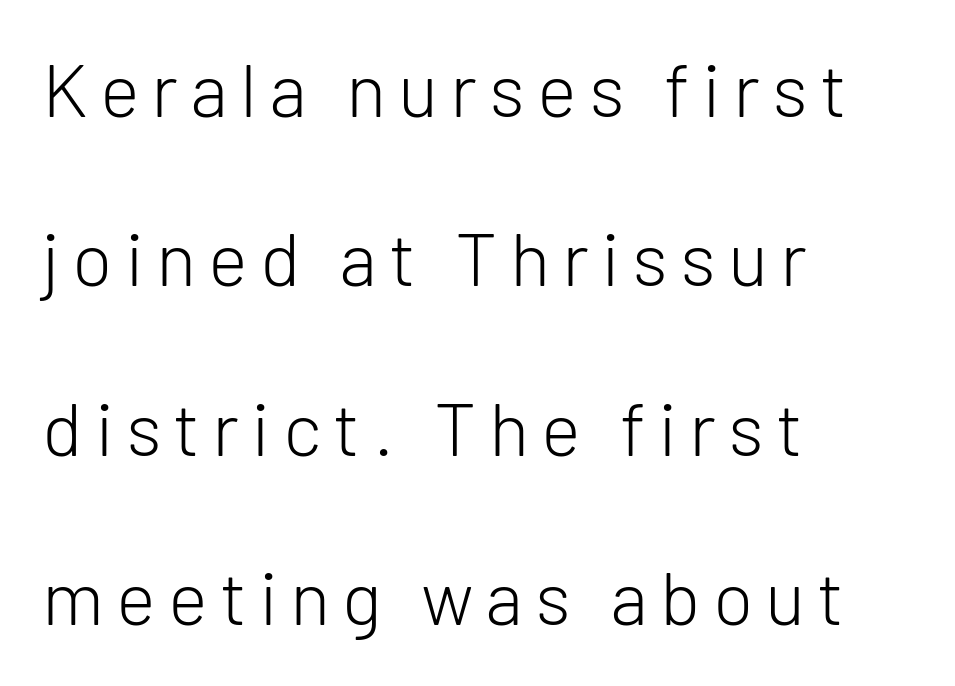
{"serif": "no", "italic": "no", "bold": "no", "weight": "light", "width": "normal", "stroke_contrast": "low", "x_height": "medium", "monospaced": "no", "underline": "no", "align": "left", "line_spacing": "loose", "line_spacing_ratio": 2.26, "glyph_px": 75}
